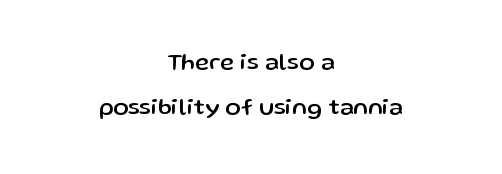
The image shows 23 px text type, upright; set centered, loose line spacing (1.95x), normal letter spacing, not underlined.
